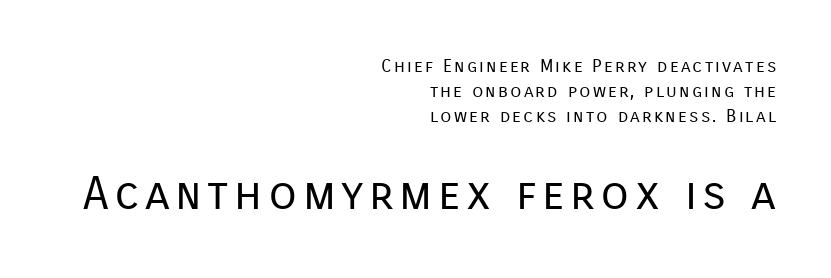
The image shows 46 px regular-weight sans-serif type, upright; set right-aligned, normal line spacing (1.38x), not underlined; the second (bottom) block is 2.56x larger; low stroke contrast and a medium x-height.
